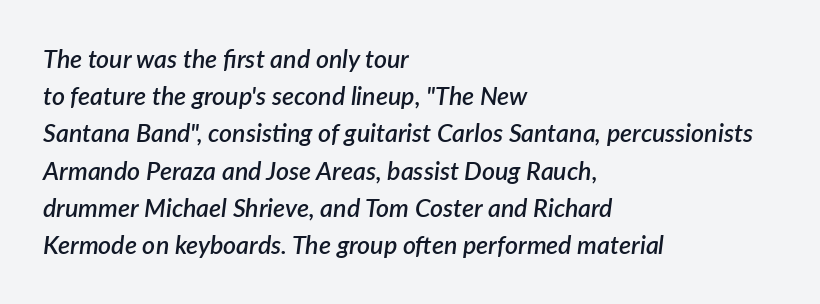
These lines keep a tight, regular rhythm from letter to letter. A bare baseline throughout the passage. Typeset ragged right — the left edge is the straight one. Compared with an ordinary text face, these strokes are moderately heavier — a semibold. The letters are slanted; this is an italic face. One glance says typical: line gaps are just what's usual.
